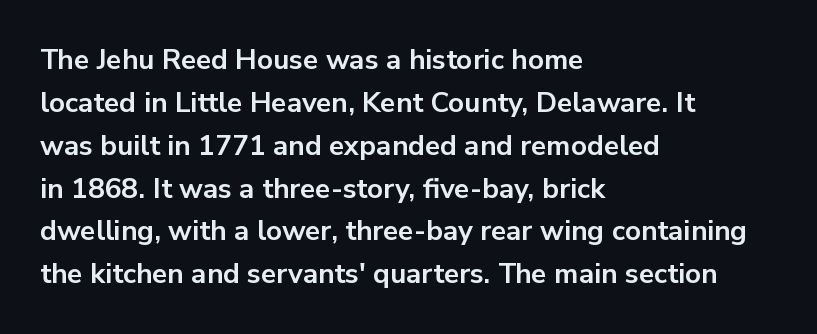
The image shows 28 px bold sans-serif type, upright; set left-aligned, normal line spacing (1.53x), normal letter spacing, not underlined; low stroke contrast and a medium x-height.
